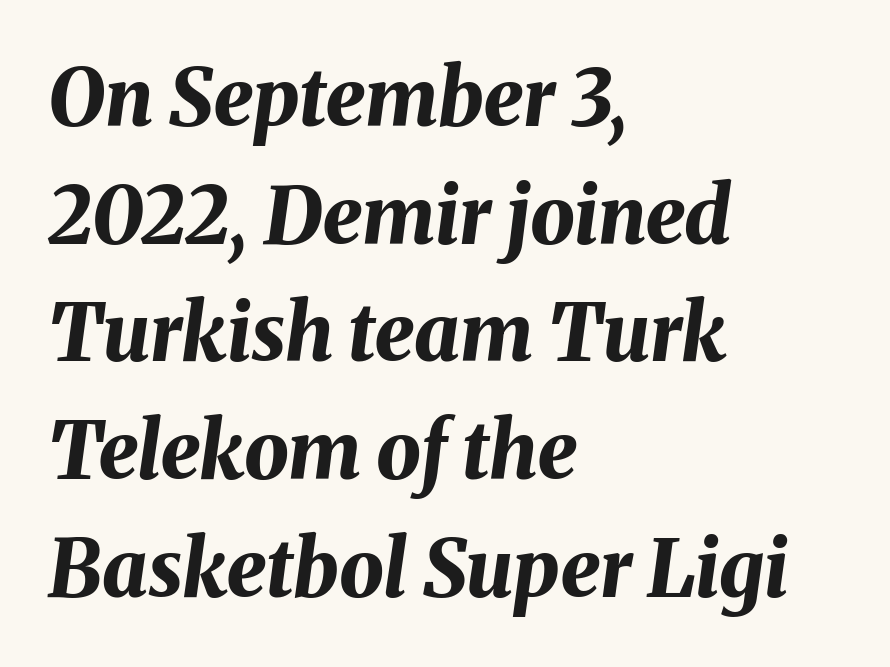
The image shows 79 px bold type, italic (leaning right); set left-aligned, normal line spacing (1.49x), normal letter spacing, not underlined; medium stroke contrast and a medium x-height.
